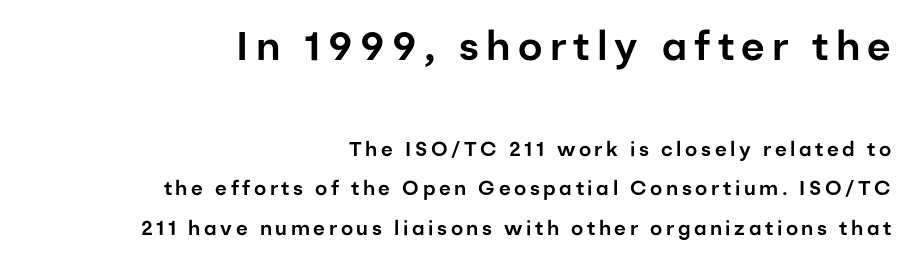
Stroke terminals: plain, sans-serif. Is this a fixed-width face? No — the glyphs have proportional, varying widths. The axis of the letterforms is exactly vertical. Short and long lines alike share a common ending point at right.
